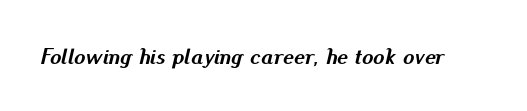
{"italic": "yes", "lean": "right", "slant_degrees": 13, "bold": "yes", "underline": "no", "letter_spacing": "normal", "letter_spacing_em": 0.0, "glyph_px": 23}
